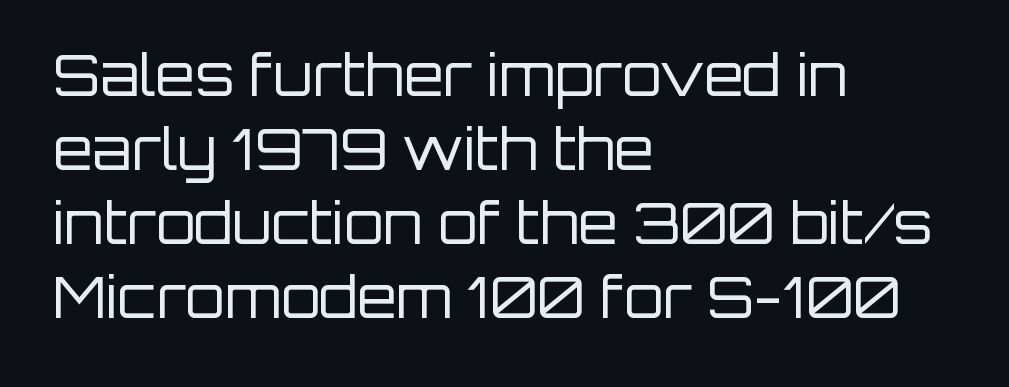
This reads as an unemphasized weight, regular at the heaviest. The passage shown is typeset with a sans-serif family. Clear beneath every line of the passage. Looks like regular typesetting: each glyph gets only the width it needs. When letters stand straight like this, we call the style roman or upright.
